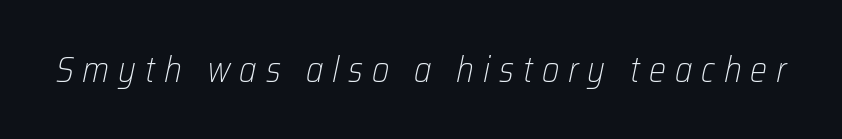
The image shows 36 px light, condensed type, italic (leaning right); set unusually wide letter spacing (+0.25 em), not underlined; low stroke contrast and a medium x-height.
